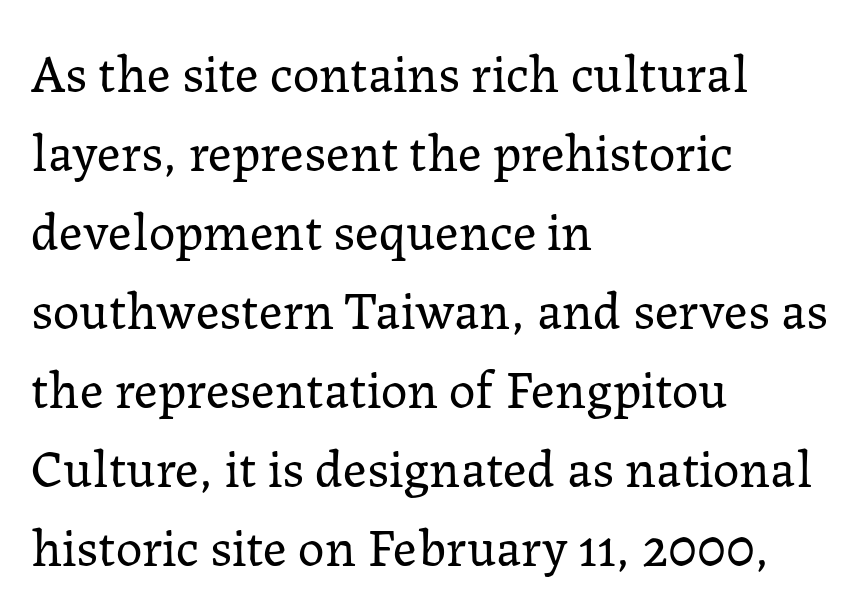
The image shows 53 px regular-weight serif type, upright; set left-aligned, normal line spacing (1.49x), normal letter spacing, not underlined; low stroke contrast and a medium x-height.
